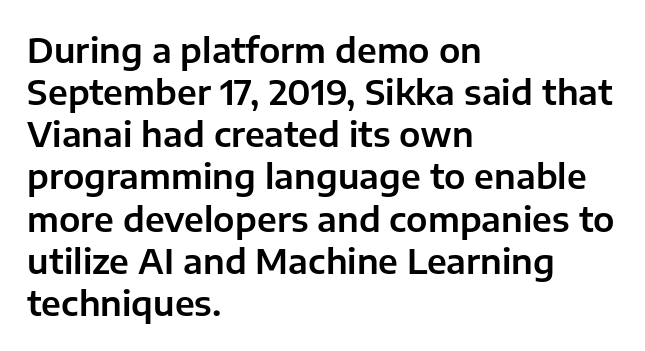
The image shows 34 px sans-serif type, upright; set left-aligned, line spacing 1.24x, normal letter spacing, not underlined; low stroke contrast and a medium x-height.
